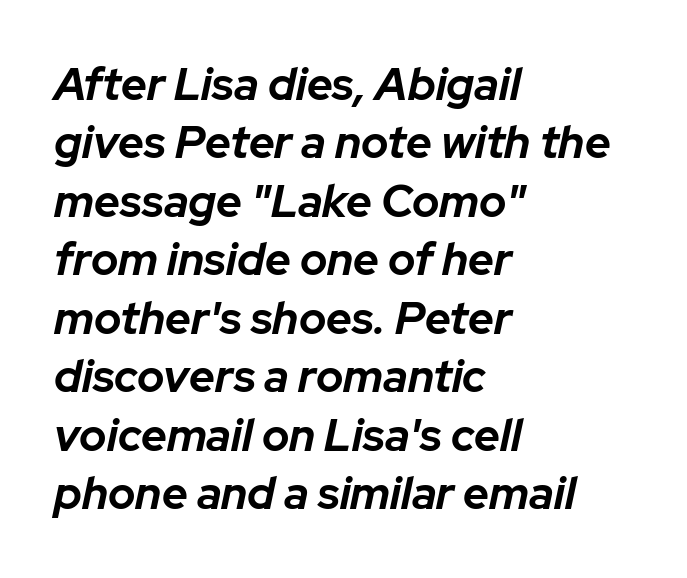
{"italic": "yes", "lean": "right", "slant_degrees": 12, "bold": "yes", "weight": "bold", "width": "normal", "stroke_contrast": "low", "x_height": "medium", "monospaced": "no", "underline": "no", "align": "left", "line_spacing": "normal", "line_spacing_ratio": 1.3, "letter_spacing": "normal", "letter_spacing_em": 0.0, "glyph_px": 45}
